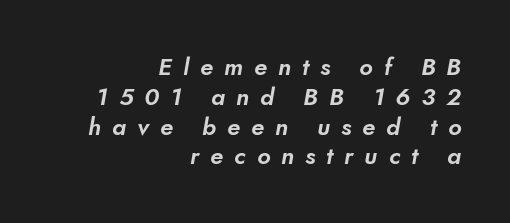
The image shows 24 px text type; set right-aligned, line spacing 1.24x, unusually wide letter spacing (+0.46 em), not underlined.
